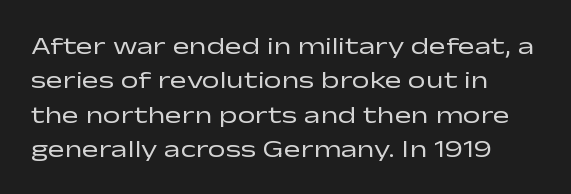
Spacing between characters is what you'd get straight out of the box. The passage shown is not underscored anywhere. The lines in this sample share a left origin and differ only in where they stop. The lines sit at an ordinary, default distance from one another. Is the type heavy? It reads as light-to-regular instead.
